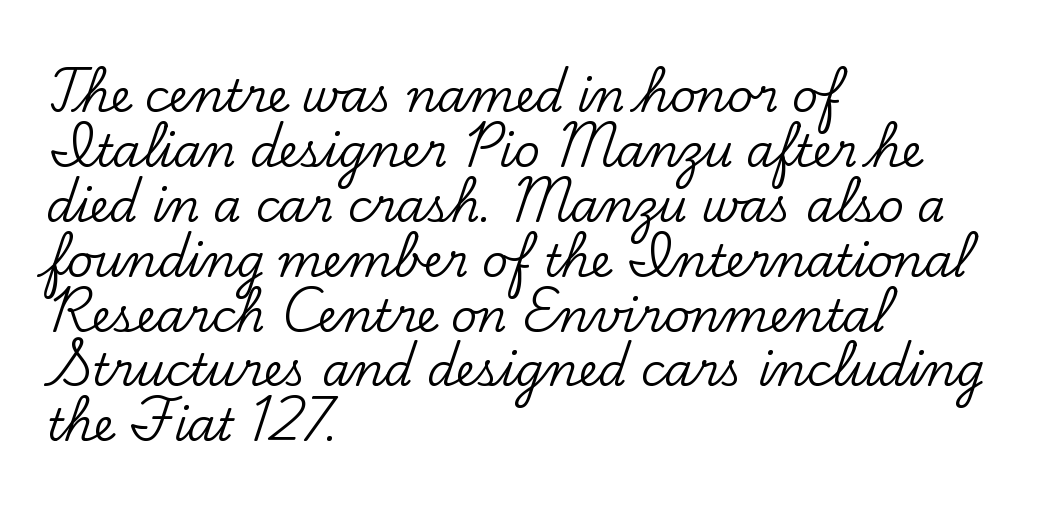
Think of a printed novel: that variable character pitch is what you see here. Default kerning and tracking; the words read as compact shapes. The typesetter chose a ragged-right arrangement here. Check the space under the baseline: it is left empty. The rendering shows small feet on the letterforms — a serif design.
